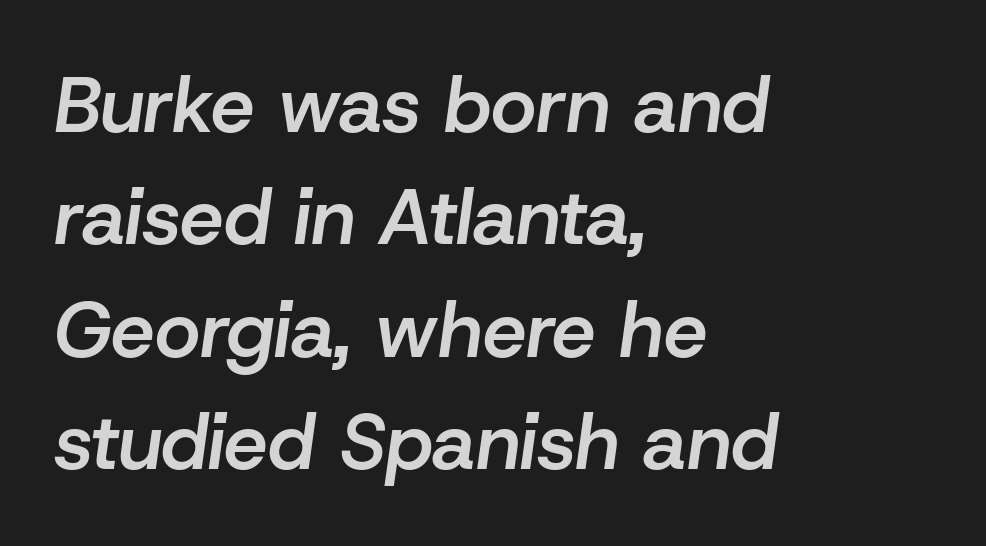
Q: Is the text bold? A: Semi-bold.
Q: Is the text italic (slanted)? A: Yes, it leans right by about 8 degrees.
Q: Is the text underlined? A: No.
Q: How is the paragraph aligned? A: Left-aligned.
Q: Is the spacing between letters normal or unusually wide? A: Normal.
Q: Is the spacing between lines tight, normal or loose? A: Normal.
Q: Width (condensed, normal, or wide)? A: Normal.
Q: Stroke contrast? A: Low.
Q: x-height? A: Medium.
Q: Monospaced? A: No.
